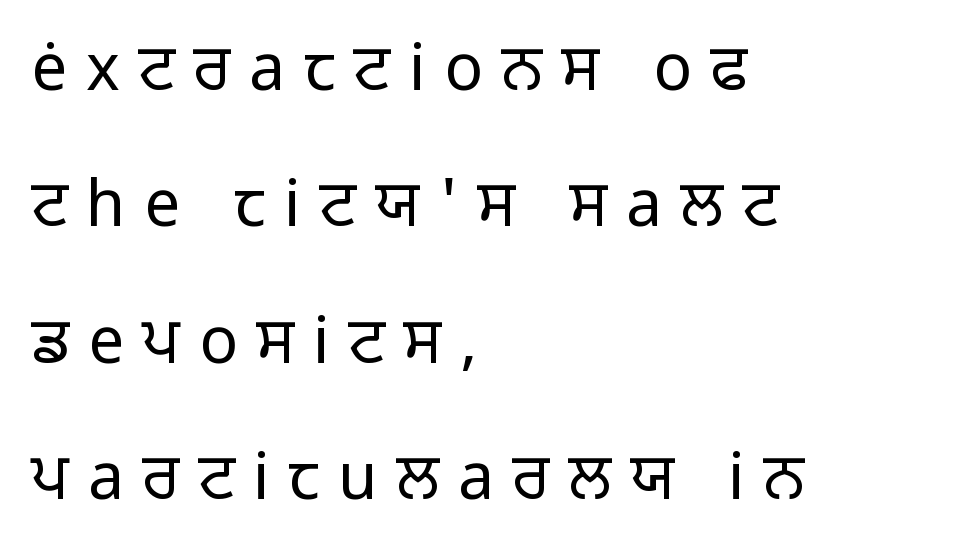
{"serif": "no", "italic": "no", "bold": "no", "weight": "regular", "width": "normal", "stroke_contrast": "low", "x_height": "medium", "monospaced": "no", "underline": "no", "align": "left", "line_spacing": "loose", "line_spacing_ratio": 2.13, "letter_spacing": "wide", "letter_spacing_em": 0.29, "glyph_px": 64}
